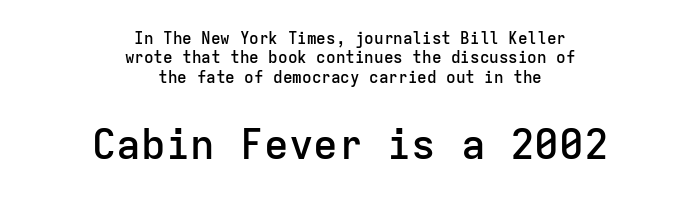
Observe the absence of serifs on each vertical stroke in this sample. Visually, the bottom section dominates because its glyphs are scaled up. Nobody touched the tracking dial on this one. You can tell it's not italic because the verticals are truly vertical.
